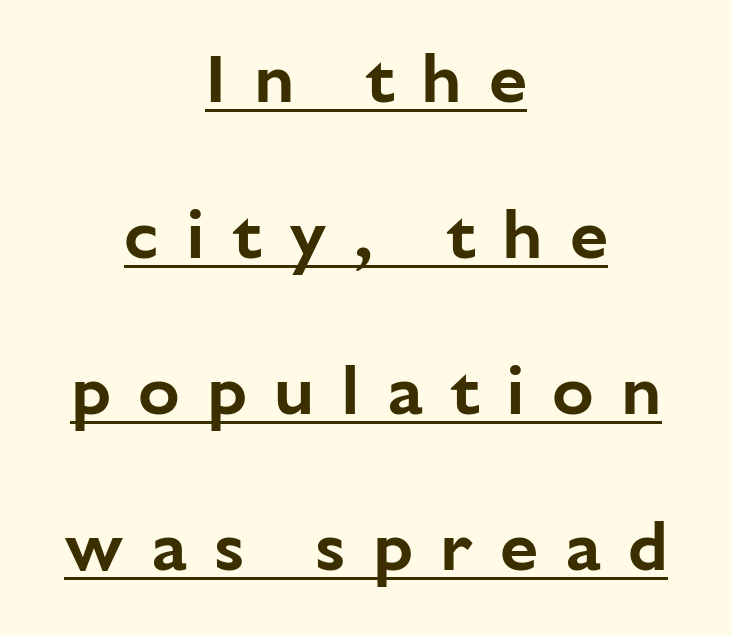
{"serif": "no", "italic": "no", "width": "normal", "stroke_contrast": "low", "x_height": "medium", "monospaced": "no", "underline": "yes", "align": "center", "line_spacing": "loose", "line_spacing_ratio": 2.26, "letter_spacing": "wide", "letter_spacing_em": 0.39, "glyph_px": 69}
